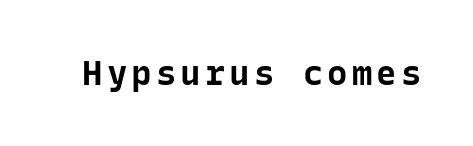
{"serif": "no", "italic": "no", "bold": "yes", "weight": "bold", "width": "normal", "stroke_contrast": "low", "x_height": "medium", "monospaced": "yes", "underline": "no", "glyph_px": 34}
